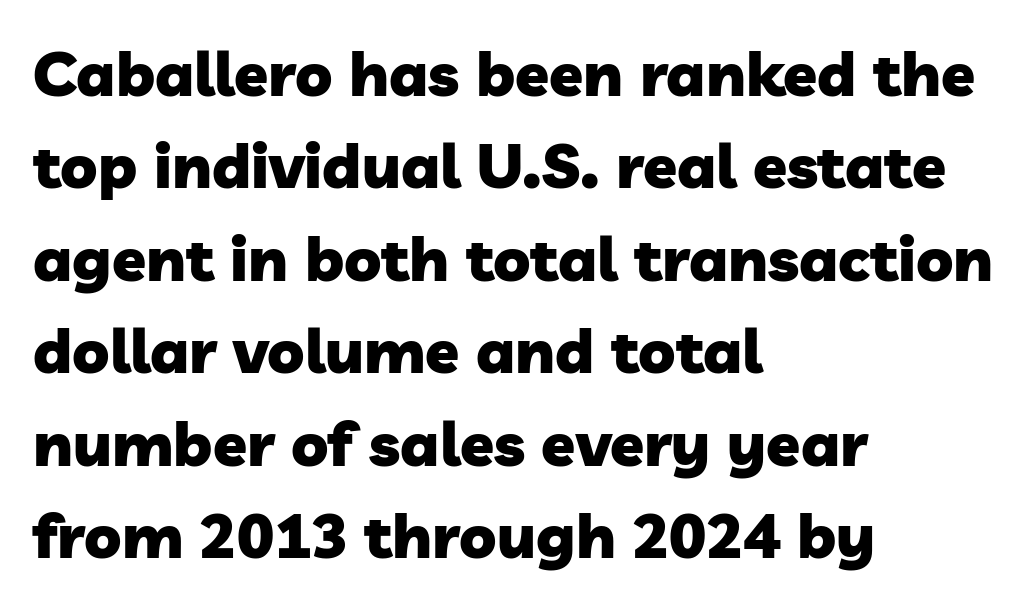
The image shows 62 px heavy sans-serif type; set left-aligned, normal line spacing (1.49x), normal letter spacing, not underlined; low stroke contrast and a medium x-height.
